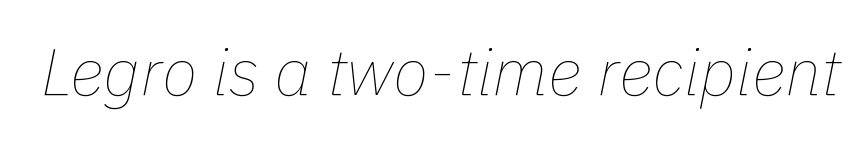
The image shows 66 px thin type, italic (leaning right); set normal letter spacing, not underlined; low stroke contrast and a medium x-height.
